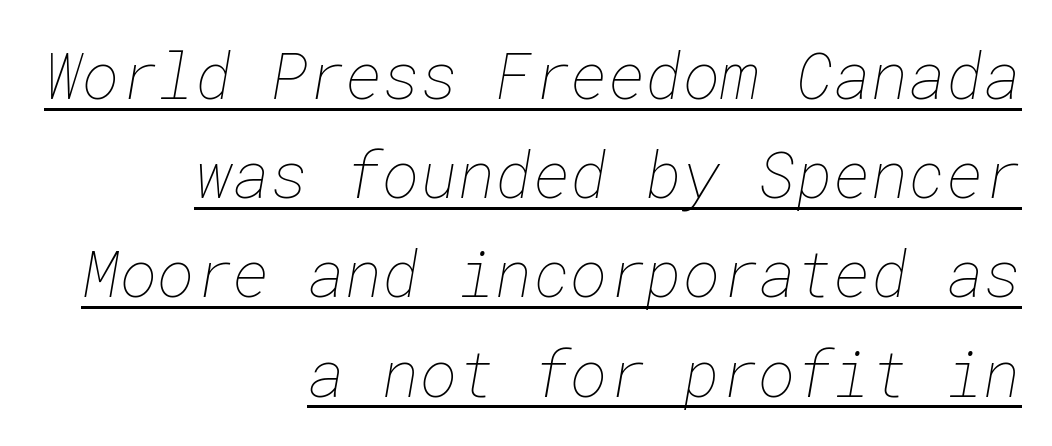
Q: Is the text bold? A: No.
Q: Is the text underlined? A: Yes.
Q: How is the paragraph aligned? A: Right-aligned.
Q: Is the spacing between letters normal or unusually wide? A: Normal.
Q: Is the spacing between lines tight, normal or loose? A: Normal.
Q: Width (condensed, normal, or wide)? A: Normal.
Q: Stroke contrast? A: Low.
Q: x-height? A: Medium.
